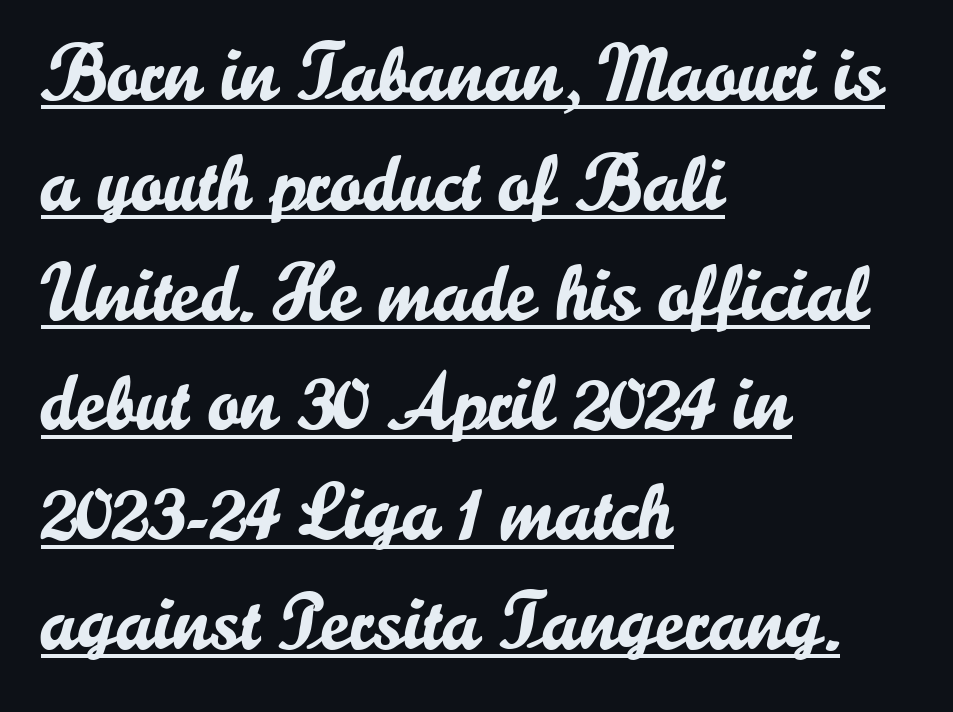
Q: Is the text italic (slanted)? A: Yes.
Q: Is the typeface a serif or a sans-serif typeface? A: Sans-serif.
Q: Is the text underlined? A: Yes.
Q: How is the paragraph aligned? A: Left-aligned.
Q: Is the spacing between letters normal or unusually wide? A: Normal.
Q: Is the spacing between lines tight, normal or loose? A: Normal.
Q: Width (condensed, normal, or wide)? A: Normal.
Q: Stroke contrast? A: Low.
Q: x-height? A: Small.
Q: Monospaced? A: No.
